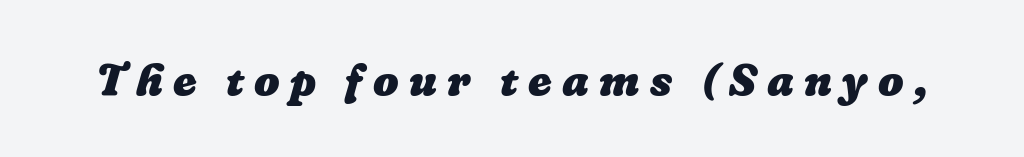
The image shows 45 px heavy type, italic (leaning right); set unusually wide letter spacing (+0.23 em), not underlined; low stroke contrast and a medium x-height.
